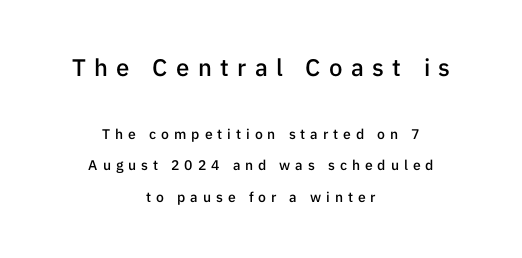
{"italic": "no", "bold": "semi", "underline": "no", "align": "center", "line_spacing": "loose", "line_spacing_ratio": 2.24, "letter_spacing": "wide", "letter_spacing_em": 0.35, "larger_block": "first", "size_ratio": 1.71, "glyph_px": 24}
